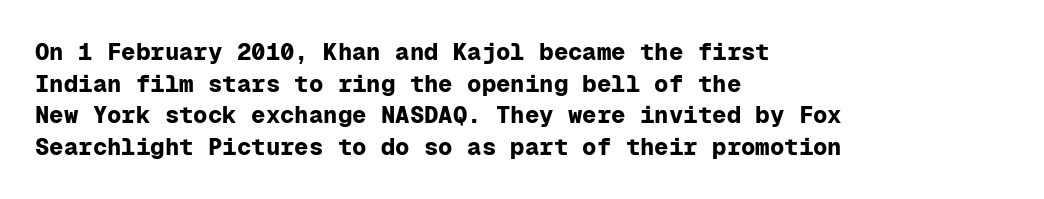
Q: Is the text bold? A: Yes.
Q: Is the text italic (slanted)? A: No, it is upright.
Q: Is the text underlined? A: No.
Q: How is the paragraph aligned? A: Left-aligned.
Q: Is the spacing between letters normal or unusually wide? A: Normal.
Q: Is the spacing between lines tight, normal or loose? A: Normal.
